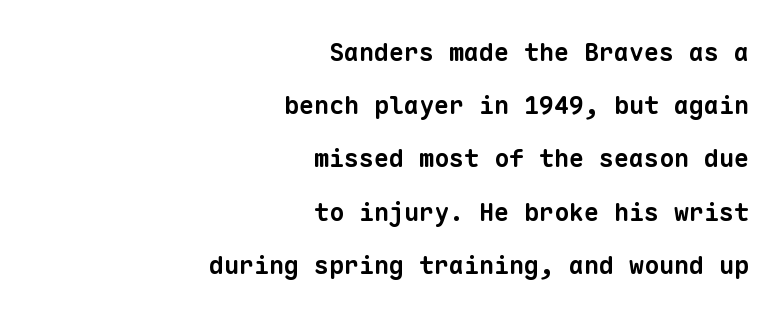
The tracking reads as untouched default to a designer's eye. I'd describe the lettering as bold — thick and assertive. Bare-footed words on every line. Leading is clearly above the norm, producing a sparse column.
